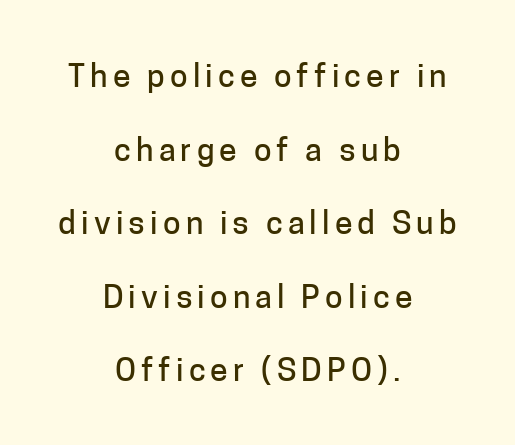
{"serif": "no", "italic": "no", "width": "normal", "stroke_contrast": "low", "x_height": "medium", "monospaced": "no", "underline": "no", "align": "center", "line_spacing": "loose", "line_spacing_ratio": 2.3, "glyph_px": 32}
